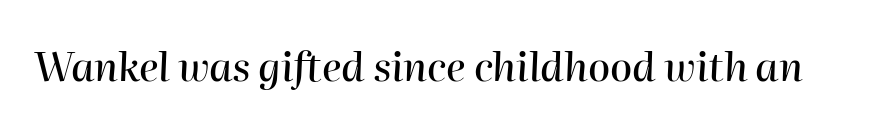
Q: Is the text italic (slanted)? A: Yes, it leans right by about 2 degrees.
Q: Is the text underlined? A: No.
Q: Is the spacing between letters normal or unusually wide? A: Normal.
Q: Width (condensed, normal, or wide)? A: Normal.
Q: Stroke contrast? A: High.
Q: x-height? A: Medium.
Q: Monospaced? A: No.
